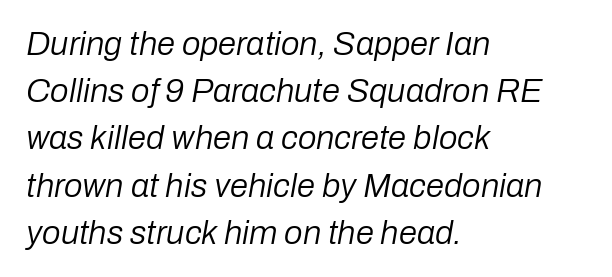
Q: Is the text bold? A: No.
Q: Is the text italic (slanted)? A: Yes, it leans right by about 10 degrees.
Q: Is the text underlined? A: No.
Q: How is the paragraph aligned? A: Left-aligned.
Q: Is the spacing between letters normal or unusually wide? A: Normal.
Q: Is the spacing between lines tight, normal or loose? A: Normal.
Q: Width (condensed, normal, or wide)? A: Normal.
Q: Stroke contrast? A: Low.
Q: x-height? A: Medium.
Q: Monospaced? A: No.
